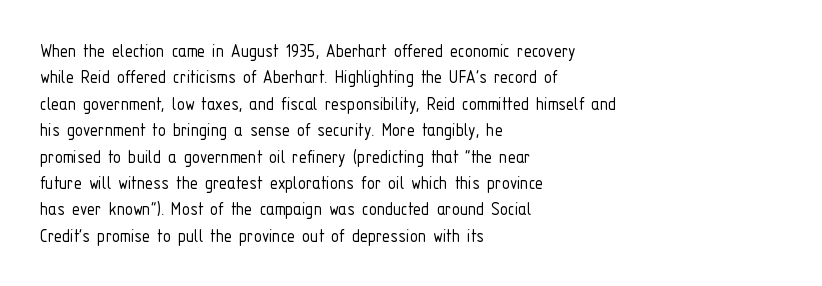
Characters remain perfectly vertical along every line. Rows of type keep a routine distance in the vertical direction. The face looks like a standard text weight, possibly lighter. Letter spacing: default. Each row of text sits above clean, open space.
